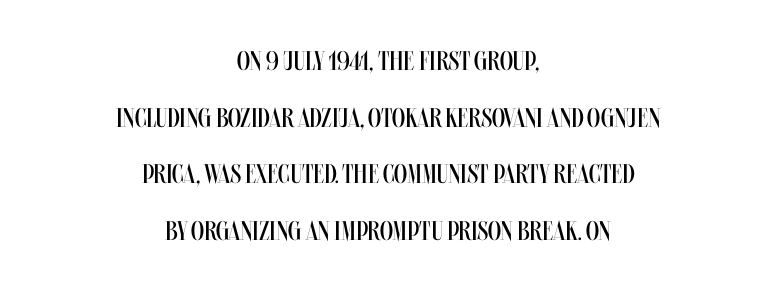
{"italic": "no", "bold": "no", "underline": "no", "align": "center", "line_spacing": "loose", "line_spacing_ratio": 2.1, "letter_spacing": "normal", "letter_spacing_em": 0.0, "glyph_px": 27}
